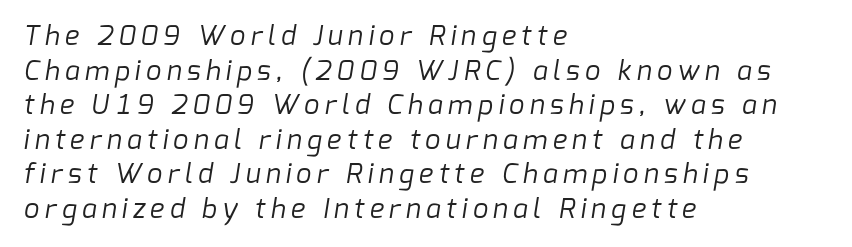
Q: Is the text bold? A: No.
Q: Is the text underlined? A: No.
Q: How is the paragraph aligned? A: Left-aligned.
Q: Is the spacing between letters normal or unusually wide? A: Unusually wide.
Q: Is the spacing between lines tight, normal or loose? A: Normal.
